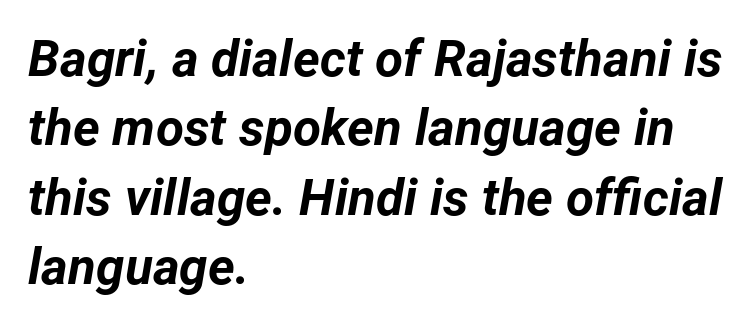
Inter-character spacing is left at the font's built-in metrics. Typographic density is high because the face is bold. The typesetter chose a ragged-right arrangement here. Spacing verdict: proportional, widths tailored to each character. Slanted lettering throughout. Baseline-to-baseline distance is the conventional proportion of letter height.
